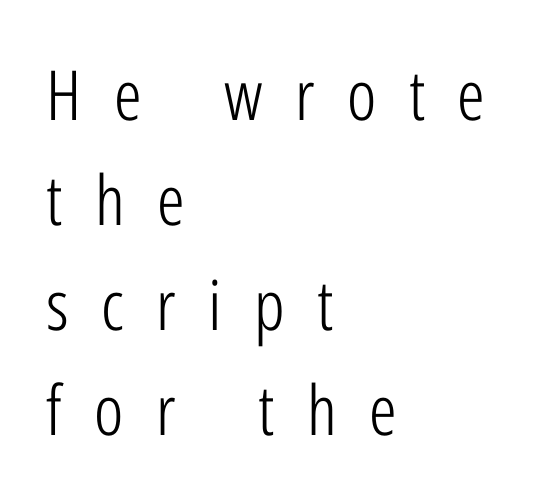
Observe the wide spacing: letters keep a clear distance from each other. Visually the block forms a straight wall on the left and a jagged coastline on the right. Vertical strokes here are truly vertical. What kind of face is this? One without serifs — a sans.
